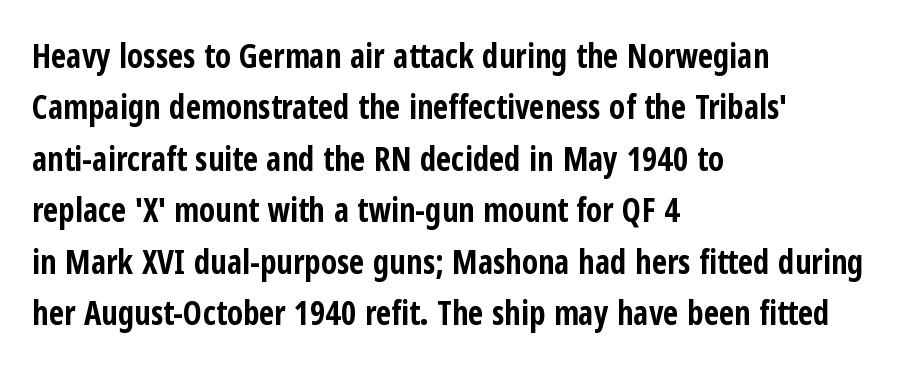
The image shows 33 px bold, condensed sans-serif type, upright; set left-aligned, normal line spacing (1.56x), normal letter spacing, not underlined; low stroke contrast and a medium x-height.
